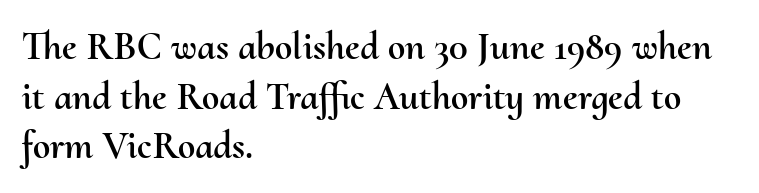
The image shows 39 px text type, upright; set left-aligned, normal line spacing (1.27x), normal letter spacing, not underlined; medium stroke contrast and a small x-height.
